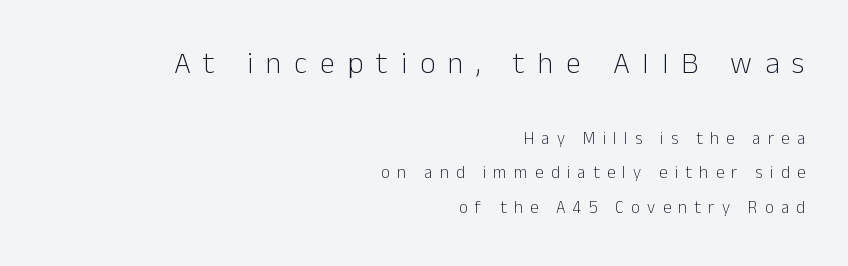
{"serif": "no", "italic": "no", "bold": "no", "weight": "light", "width": "normal", "stroke_contrast": "low", "x_height": "medium", "monospaced": "no", "underline": "no", "align": "right", "line_spacing": "loose", "line_spacing_ratio": 2.01, "letter_spacing": "wide", "letter_spacing_em": 0.43, "larger_block": "first", "size_ratio": 1.76, "glyph_px": 30}
